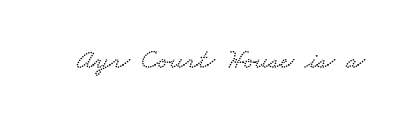
In terms of letterform style, serifs are clearly present. Caption: standard tracking, unaltered. Is this a fixed-width face? No — the glyphs have proportional, varying widths. The area under the type is left untouched.
